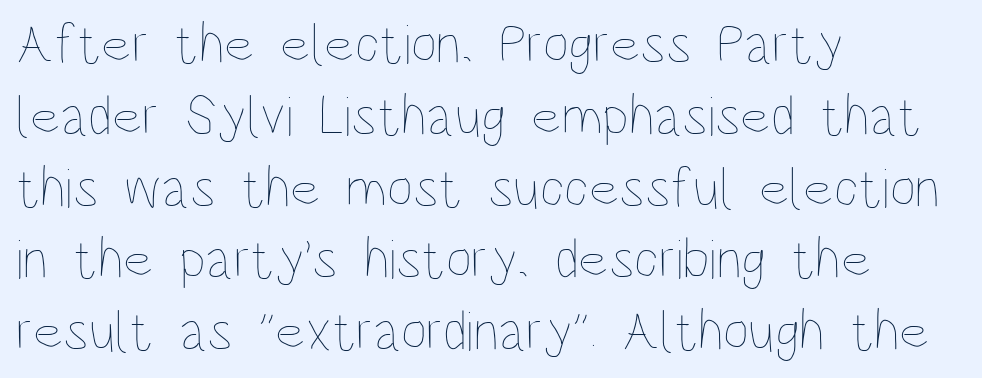
{"italic": "no", "bold": "no", "weight": "thin", "width": "condensed", "stroke_contrast": "low", "x_height": "large", "monospaced": "no", "underline": "no", "align": "left", "line_spacing": "normal", "line_spacing_ratio": 1.26, "letter_spacing": "normal", "letter_spacing_em": 0.0, "glyph_px": 57}
